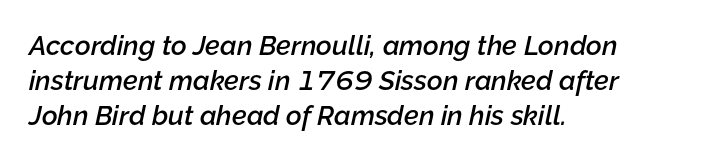
There is no visible air inserted between adjacent glyphs. Compared with ordinary roman type, these characters are visibly tilted. One glance says typical: line gaps are just what's usual. The space directly below the letters is spotless.
